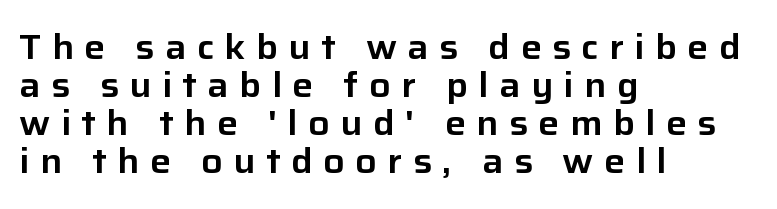
Bare-footed words on every line. What kind of face is this? One without serifs — a sans. All the whitespace from short lines collects on the right. Look at the tracking — it's clearly loosened, letters drifting apart. Vertical spacing — tight.
